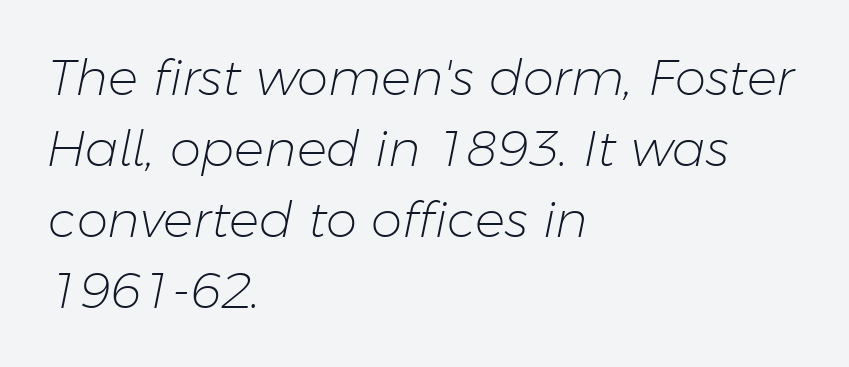
{"italic": "yes", "lean": "right", "slant_degrees": 11, "bold": "no", "weight": "light", "width": "normal", "stroke_contrast": "low", "x_height": "medium", "monospaced": "no", "underline": "no", "align": "left", "line_spacing": "normal", "line_spacing_ratio": 1.42, "letter_spacing": "normal", "letter_spacing_em": 0.0, "glyph_px": 50}
